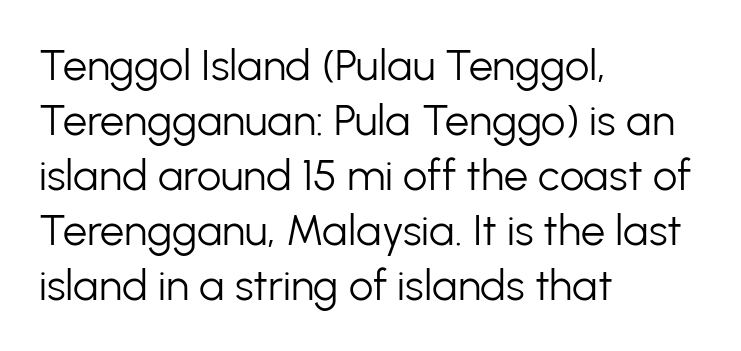
Q: Is the text bold? A: No.
Q: Is the text italic (slanted)? A: No, it is upright.
Q: Is the typeface a serif or a sans-serif typeface? A: Sans-serif.
Q: Is the text underlined? A: No.
Q: How is the paragraph aligned? A: Left-aligned.
Q: Is the spacing between letters normal or unusually wide? A: Normal.
Q: Is the spacing between lines tight, normal or loose? A: Normal.
Q: Width (condensed, normal, or wide)? A: Normal.
Q: Stroke contrast? A: Low.
Q: x-height? A: Medium.
Q: Monospaced? A: No.
